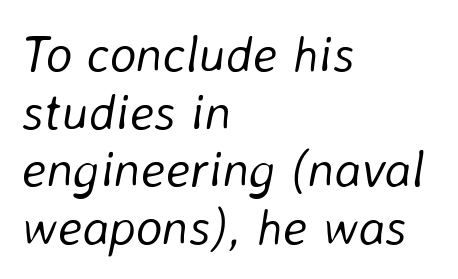
Successive baselines arrive quickly, one right under another. Lines of text with bare space underneath. The paragraph has a hard left edge and a soft right edge. Looking at the ascenders, they clearly lean. Is this a fixed-width face? No — the glyphs have proportional, varying widths.
